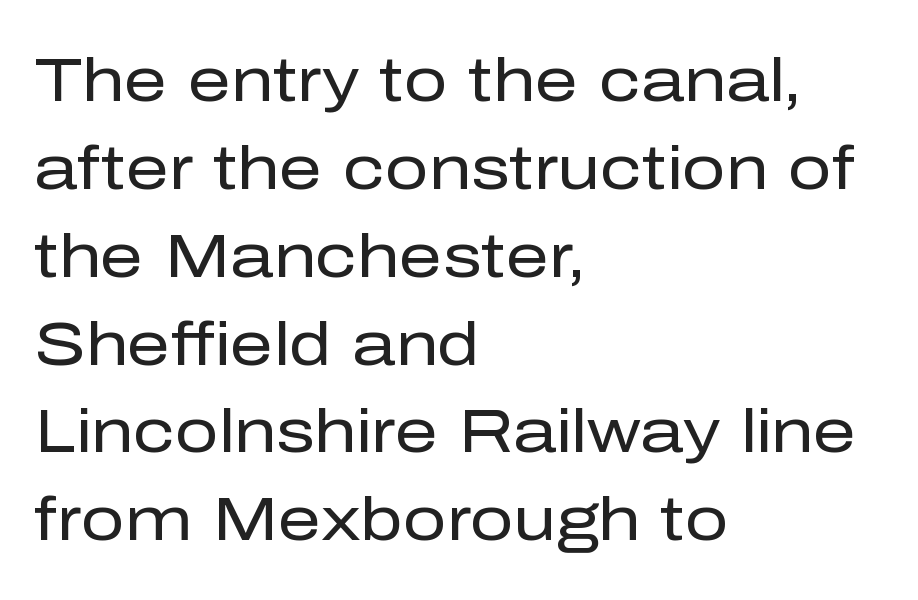
Q: Is the text bold? A: No.
Q: Is the text italic (slanted)? A: No, it is upright.
Q: Is the typeface a serif or a sans-serif typeface? A: Sans-serif.
Q: Is the text underlined? A: No.
Q: How is the paragraph aligned? A: Left-aligned.
Q: Is the spacing between letters normal or unusually wide? A: Normal.
Q: Is the spacing between lines tight, normal or loose? A: Normal.
Q: Width (condensed, normal, or wide)? A: Normal.
Q: Stroke contrast? A: Low.
Q: x-height? A: Medium.
Q: Monospaced? A: No.
